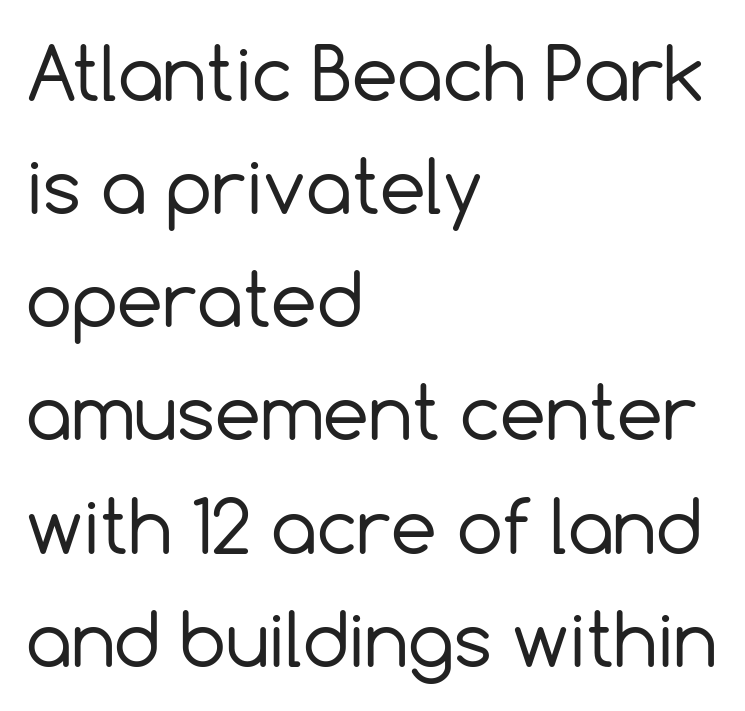
The image shows 73 px regular-weight sans-serif type, upright; set left-aligned, normal line spacing (1.55x), normal letter spacing, not underlined; a medium x-height.
